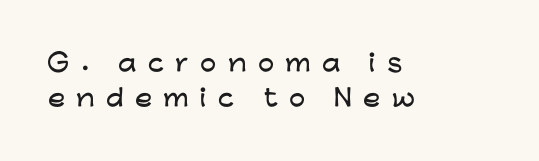
The vertical gap from one line to the next is medium. Casual observation: everything's shoved over to the left. The area under the type is left untouched. A roman cut, with each character standing at attention. The tracking jumps out immediately: characters are airy and widely separated.
